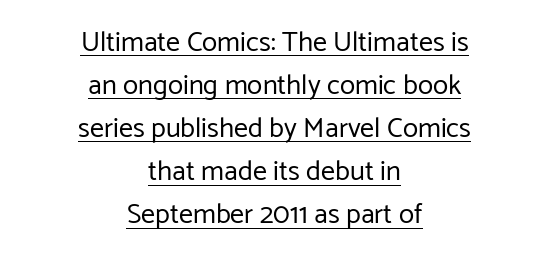
The image shows 28 px regular-weight sans-serif type, upright; set centered, normal line spacing (1.54x), normal letter spacing, underlined; low stroke contrast and a medium x-height.
